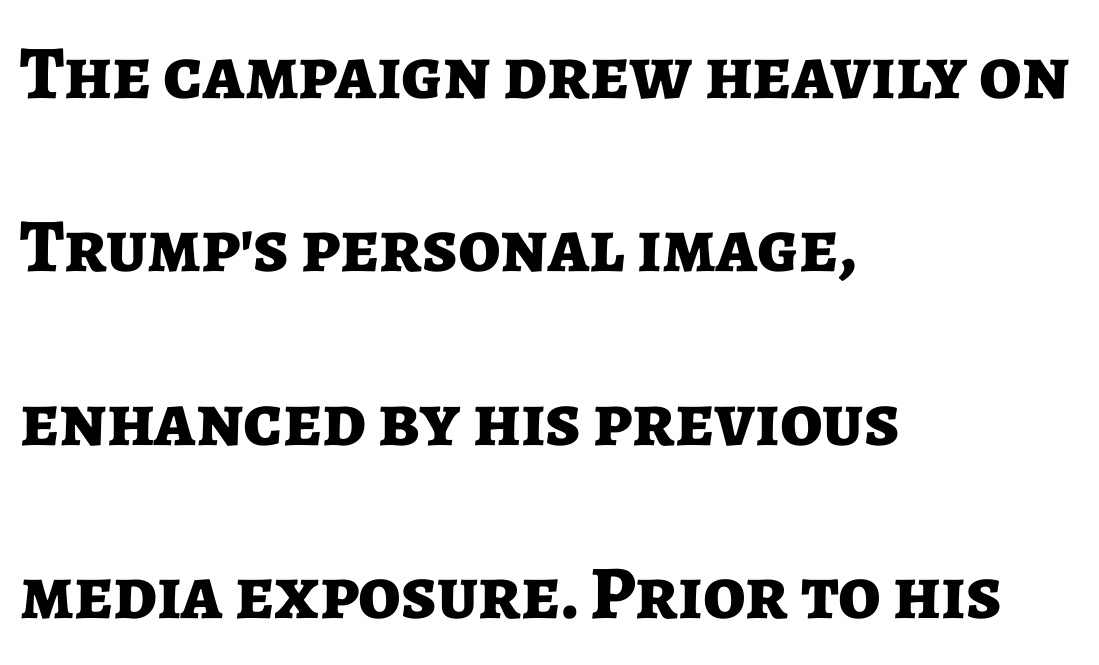
Q: Is the text bold? A: Yes.
Q: Is the text italic (slanted)? A: No, it is upright.
Q: Is the typeface a serif or a sans-serif typeface? A: Sans-serif.
Q: Is the text underlined? A: No.
Q: How is the paragraph aligned? A: Left-aligned.
Q: Is the spacing between letters normal or unusually wide? A: Normal.
Q: Is the spacing between lines tight, normal or loose? A: Loose.
Q: Width (condensed, normal, or wide)? A: Normal.
Q: Stroke contrast? A: Low.
Q: x-height? A: Medium.
Q: Monospaced? A: No.
